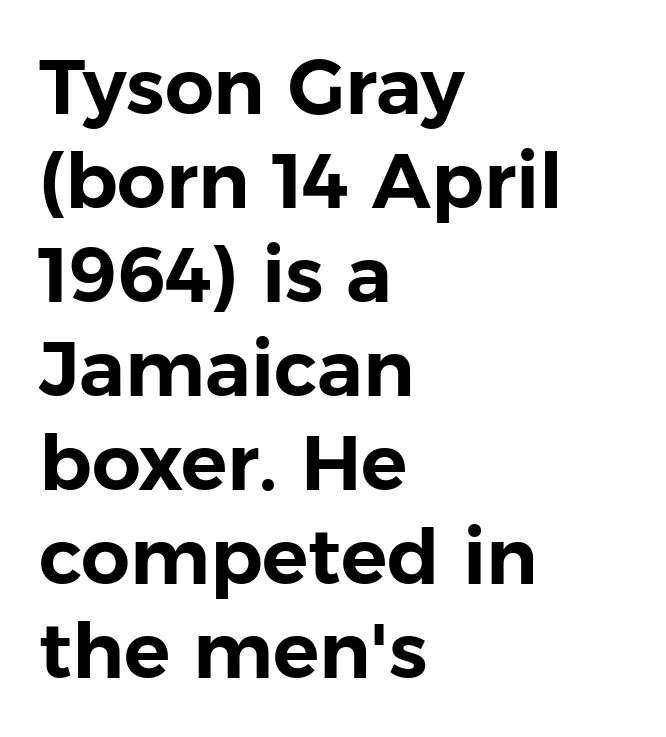
Here the designer chose a conventional face with non-uniform glyph widths. Italic: no, the glyphs are upright roman. Casual observation: everything's shoved over to the left. Anything drawn beneath the words? Only blank space. What stands out about the letter spacing? Nothing — it is the standard amount.
